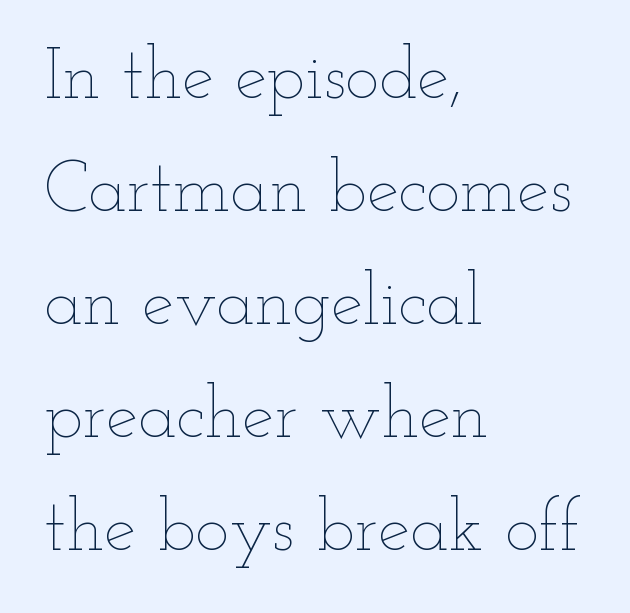
Do the characters align in a grid? No, the font is proportional. The typesetter chose a ragged-right arrangement here. Interline gaps are of average width in this sample. Look at the tracking — it's just the regular setting, nothing added. Posture: upright roman.
